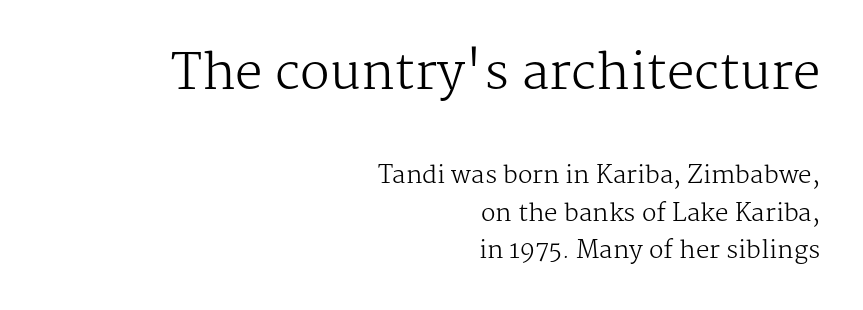
Q: Is the text bold? A: No.
Q: Is the text italic (slanted)? A: No, it is upright.
Q: Is the typeface a serif or a sans-serif typeface? A: Serif.
Q: Is the text underlined? A: No.
Q: How is the paragraph aligned? A: Right-aligned.
Q: Is the spacing between letters normal or unusually wide? A: Normal.
Q: Is the spacing between lines tight, normal or loose? A: Normal.
Q: Which block of text is set in a larger size, the first (top) or the second (bottom)? A: The first (top) one.
Q: Width (condensed, normal, or wide)? A: Normal.
Q: Stroke contrast? A: Medium.
Q: x-height? A: Medium.
Q: Monospaced? A: No.
